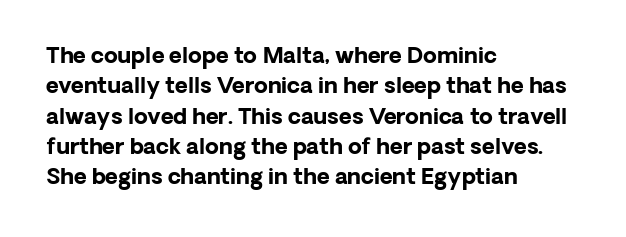
{"italic": "no", "bold": "yes", "underline": "no", "align": "left", "line_spacing": "normal", "line_spacing_ratio": 1.38, "letter_spacing": "normal", "letter_spacing_em": 0.0, "glyph_px": 22}
